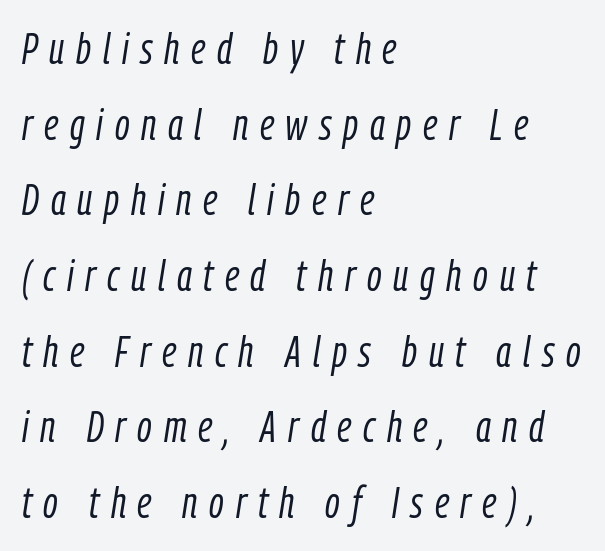
The image shows 43 px light, condensed type, italic (leaning right); set left-aligned, line spacing 1.76x, unusually wide letter spacing (+0.27 em), not underlined; low stroke contrast and a medium x-height.
